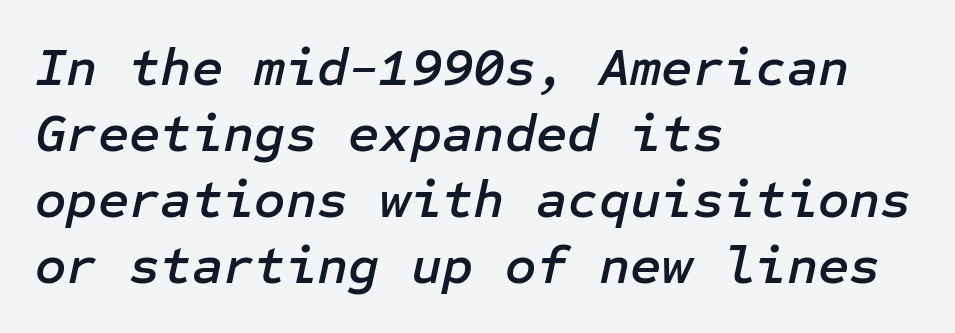
Q: Is the text italic (slanted)? A: Yes, it leans right by about 12 degrees.
Q: Is the text underlined? A: No.
Q: How is the paragraph aligned? A: Left-aligned.
Q: Is the spacing between letters normal or unusually wide? A: Normal.
Q: Width (condensed, normal, or wide)? A: Normal.
Q: Stroke contrast? A: Low.
Q: x-height? A: Medium.
